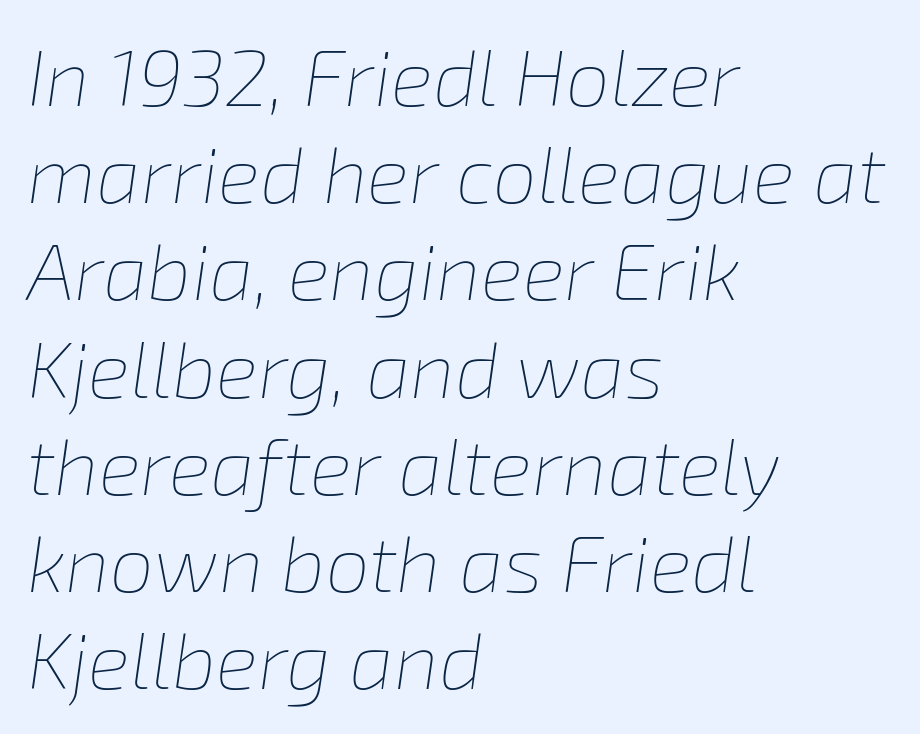
Q: Is the text bold? A: No.
Q: Is the text italic (slanted)? A: Yes, it leans right by about 8 degrees.
Q: Is the text underlined? A: No.
Q: How is the paragraph aligned? A: Left-aligned.
Q: Is the spacing between letters normal or unusually wide? A: Normal.
Q: Width (condensed, normal, or wide)? A: Normal.
Q: Stroke contrast? A: Low.
Q: x-height? A: Medium.
Q: Monospaced? A: No.
